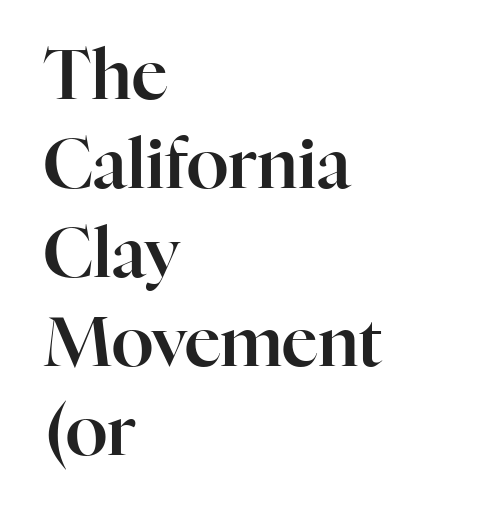
The image shows 69 px serif type, upright; set left-aligned, normal line spacing (1.29x), normal letter spacing, not underlined; high stroke contrast and a medium x-height.
